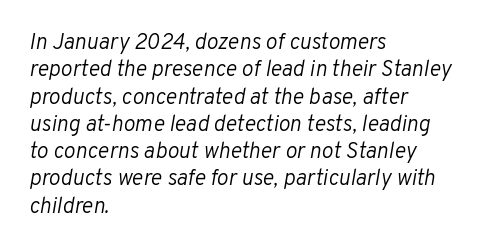
The image shows 22 px text type, italic (leaning right); set left-aligned, line spacing 1.24x, normal letter spacing, not underlined.
